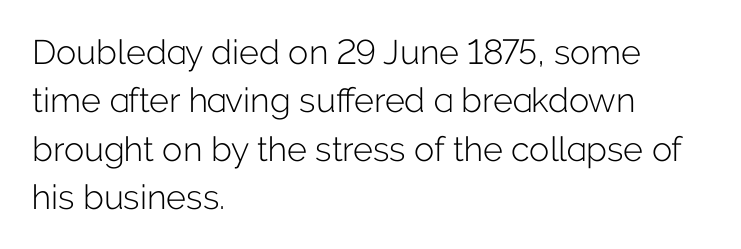
Q: Is the text bold? A: No.
Q: Is the text italic (slanted)? A: No, it is upright.
Q: Is the typeface a serif or a sans-serif typeface? A: Sans-serif.
Q: Is the text underlined? A: No.
Q: How is the paragraph aligned? A: Left-aligned.
Q: Is the spacing between letters normal or unusually wide? A: Normal.
Q: Is the spacing between lines tight, normal or loose? A: Normal.
Q: Width (condensed, normal, or wide)? A: Normal.
Q: Stroke contrast? A: Low.
Q: x-height? A: Medium.
Q: Monospaced? A: No.
